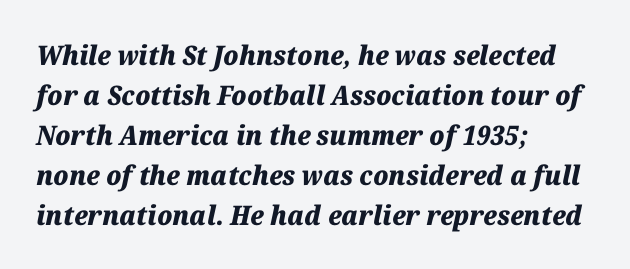
{"italic": "yes", "lean": "right", "slant_degrees": 12, "bold": "yes", "underline": "no", "align": "left", "line_spacing": "normal", "line_spacing_ratio": 1.48, "letter_spacing": "normal", "letter_spacing_em": 0.0, "glyph_px": 27}
